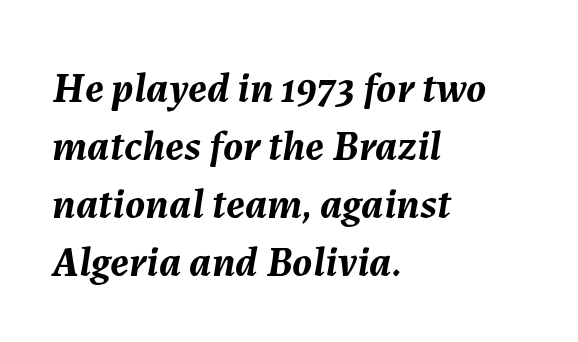
{"italic": "yes", "lean": "right", "slant_degrees": 7, "bold": "yes", "weight": "semibold", "width": "normal", "stroke_contrast": "medium", "x_height": "medium", "monospaced": "no", "underline": "no", "align": "left", "line_spacing": "normal", "line_spacing_ratio": 1.35, "letter_spacing": "normal", "letter_spacing_em": 0.0, "glyph_px": 43}
